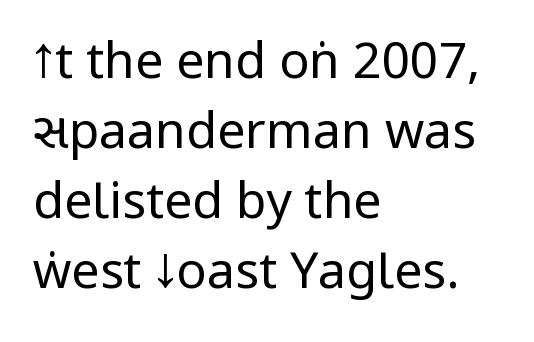
{"serif": "no", "italic": "no", "bold": "no", "weight": "regular", "width": "condensed", "stroke_contrast": "low", "x_height": "large", "monospaced": "no", "underline": "no", "align": "left", "line_spacing": "normal", "line_spacing_ratio": 1.4, "letter_spacing": "normal", "letter_spacing_em": 0.0, "glyph_px": 50}
